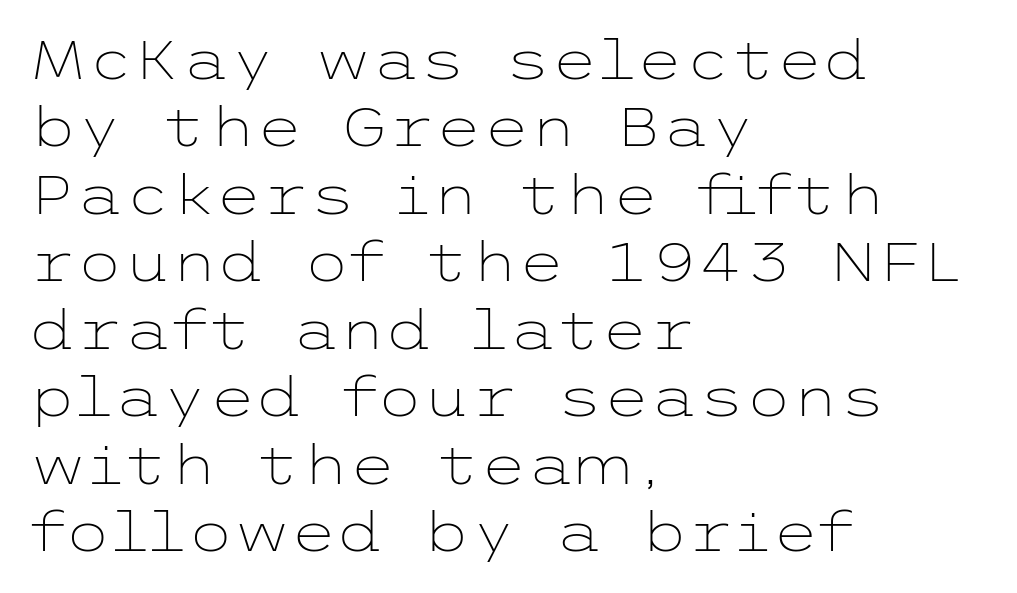
{"serif": "no", "italic": "no", "bold": "no", "weight": "light", "width": "wide", "stroke_contrast": "low", "x_height": "medium", "underline": "no", "align": "left", "line_spacing": "normal", "line_spacing_ratio": 1.25, "letter_spacing": "normal", "letter_spacing_em": 0.0, "glyph_px": 54}
